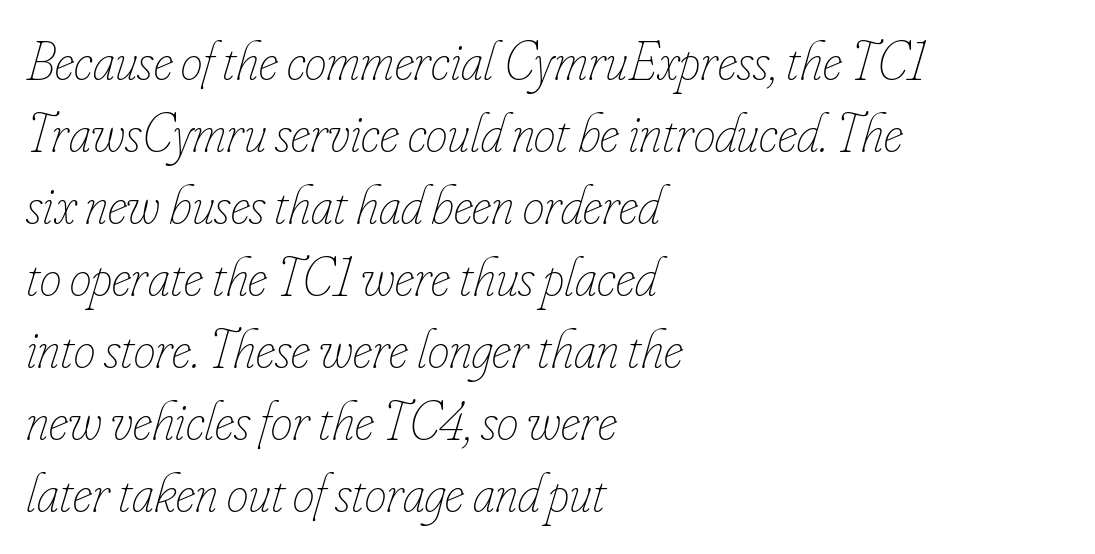
Q: Is the text bold? A: No.
Q: Is the text italic (slanted)? A: Yes, it leans right by about 16 degrees.
Q: Is the text underlined? A: No.
Q: How is the paragraph aligned? A: Left-aligned.
Q: Is the spacing between letters normal or unusually wide? A: Normal.
Q: Is the spacing between lines tight, normal or loose? A: Normal.
Q: Width (condensed, normal, or wide)? A: Condensed.
Q: Stroke contrast? A: Low.
Q: x-height? A: Small.
Q: Monospaced? A: No.
